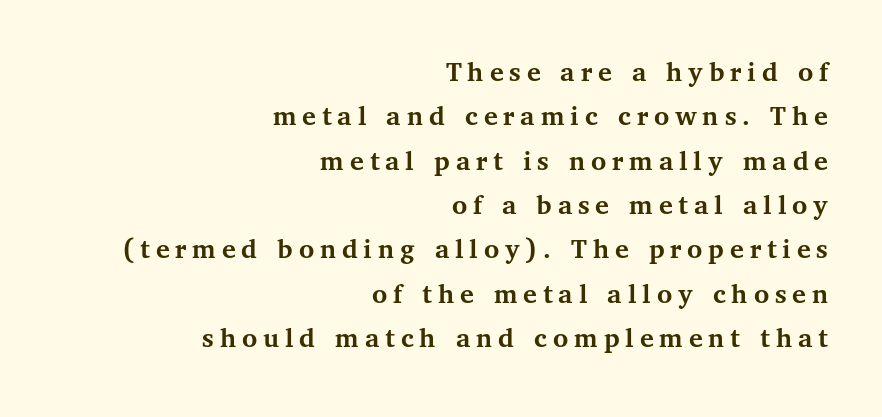
{"serif": "yes", "italic": "no", "bold": "yes", "weight": "semibold", "width": "normal", "stroke_contrast": "medium", "x_height": "medium", "monospaced": "no", "underline": "no", "align": "right", "line_spacing": "normal", "line_spacing_ratio": 1.53, "letter_spacing": "wide", "letter_spacing_em": 0.2, "glyph_px": 29}
